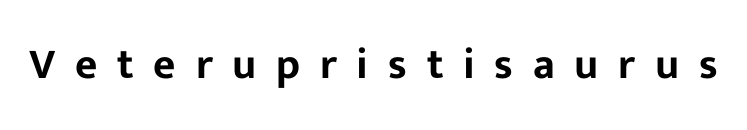
{"serif": "no", "italic": "no", "width": "normal", "stroke_contrast": "low", "x_height": "medium", "monospaced": "no", "underline": "no", "letter_spacing": "wide", "letter_spacing_em": 0.46, "glyph_px": 43}
